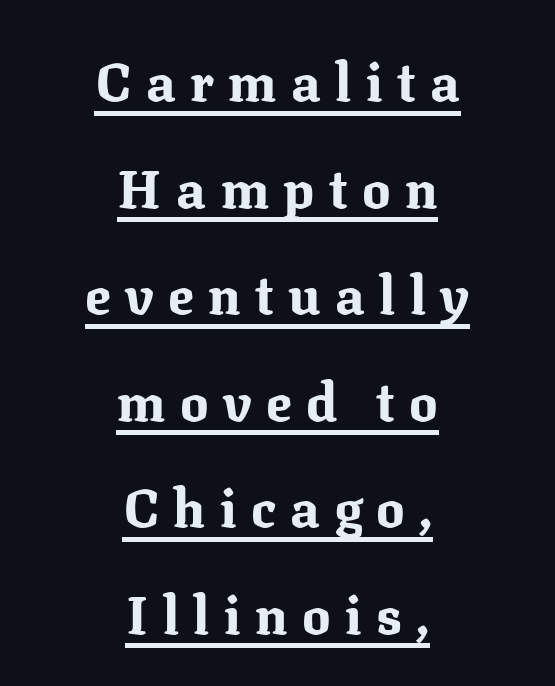
{"serif": "yes", "italic": "no", "bold": "yes", "weight": "bold", "width": "normal", "stroke_contrast": "medium", "x_height": "medium", "monospaced": "no", "underline": "yes", "align": "center", "line_spacing": "loose", "line_spacing_ratio": 2.01, "letter_spacing": "wide", "letter_spacing_em": 0.27, "glyph_px": 53}
